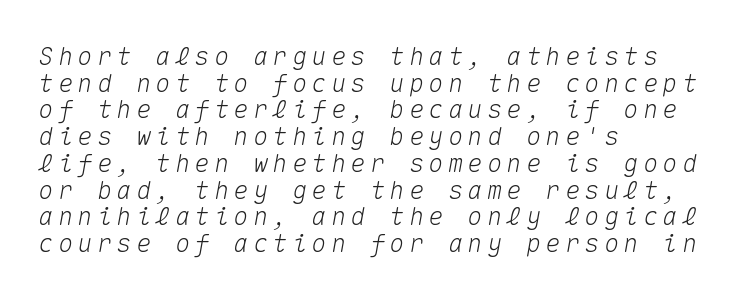
{"italic": "yes", "lean": "right", "slant_degrees": 10, "underline": "no", "align": "left", "line_spacing": "tight", "line_spacing_ratio": 1.07, "glyph_px": 25}
